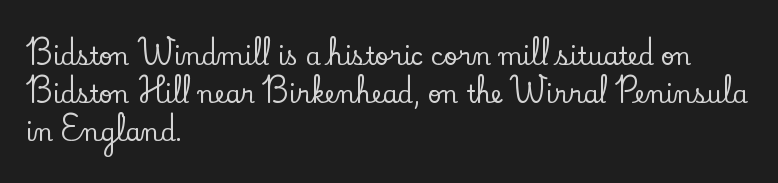
The image shows 24 px text type, upright; set left-aligned, normal line spacing (1.58x), normal letter spacing, not underlined.
